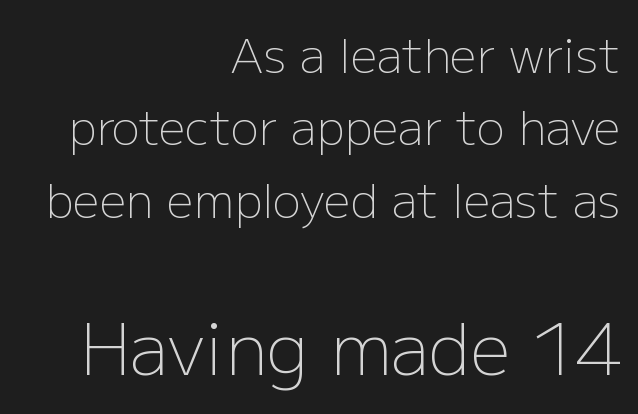
Q: Is the text bold? A: No.
Q: Is the text italic (slanted)? A: No, it is upright.
Q: Is the typeface a serif or a sans-serif typeface? A: Sans-serif.
Q: Is the text underlined? A: No.
Q: How is the paragraph aligned? A: Right-aligned.
Q: Is the spacing between letters normal or unusually wide? A: Normal.
Q: Is the spacing between lines tight, normal or loose? A: Normal.
Q: Which block of text is set in a larger size, the first (top) or the second (bottom)? A: The second (bottom) one.
Q: Width (condensed, normal, or wide)? A: Normal.
Q: Stroke contrast? A: Low.
Q: x-height? A: Medium.
Q: Monospaced? A: No.
